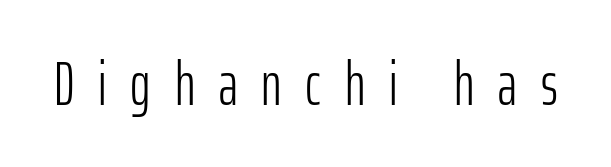
Has an underline been added? It has not. You could not count columns in this text — the font is proportionally spaced. Is the stroke heavy? The answer is a plain regular-or-lighter. Every character sits straight up, as roman type does. Tracking here is generous; glyphs stand well apart from one another.
